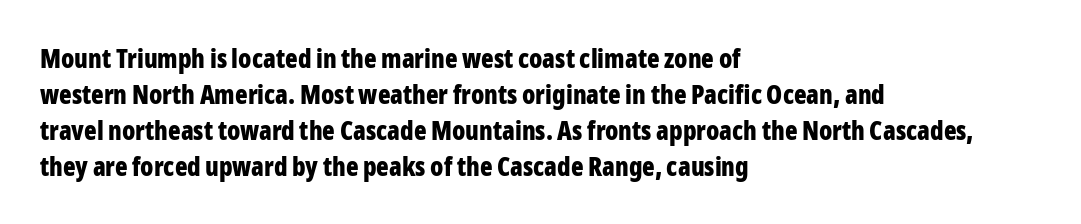
The image shows 26 px bold type, upright; set left-aligned, normal line spacing (1.38x), normal letter spacing, not underlined.
